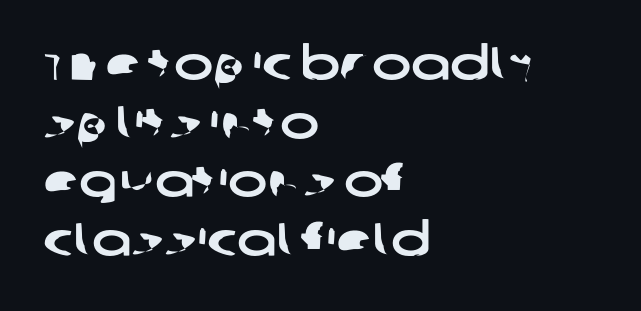
The image shows 47 px wide sans-serif type; set left-aligned, normal line spacing (1.25x), normal letter spacing, not underlined; low stroke contrast and a large x-height.
